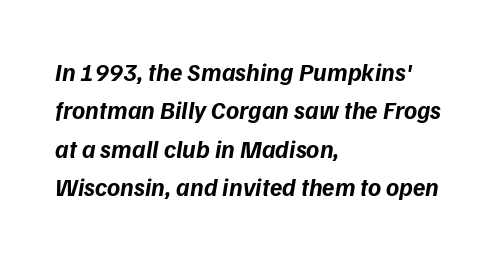
{"bold": "yes", "underline": "no", "align": "left", "line_spacing": "normal", "line_spacing_ratio": 1.54, "letter_spacing": "normal", "letter_spacing_em": 0.0, "glyph_px": 25}
